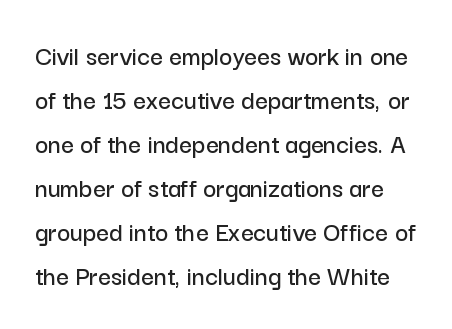
{"serif": "no", "italic": "no", "width": "normal", "stroke_contrast": "low", "x_height": "medium", "monospaced": "no", "underline": "no", "line_spacing": "normal", "line_spacing_ratio": 1.57, "letter_spacing": "normal", "letter_spacing_em": 0.0, "glyph_px": 28}
